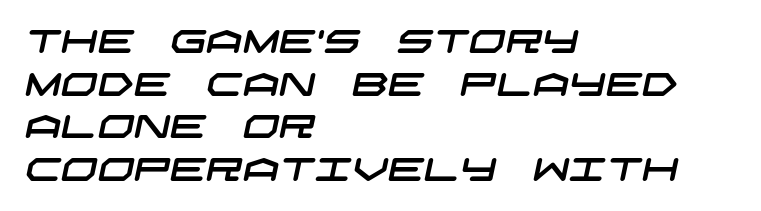
{"serif": "no", "width": "wide", "stroke_contrast": "low", "x_height": "large", "underline": "no", "align": "left", "line_spacing": "normal", "line_spacing_ratio": 1.33, "letter_spacing": "normal", "letter_spacing_em": 0.0, "glyph_px": 32}
